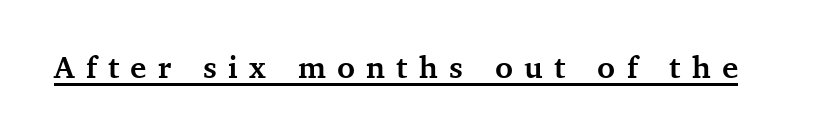
The image shows 31 px semibold serif type, upright; set unusually wide letter spacing (+0.37 em), underlined; medium stroke contrast and a medium x-height.
